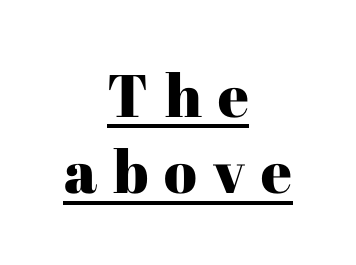
Q: Is the text italic (slanted)? A: No, it is upright.
Q: Is the typeface a serif or a sans-serif typeface? A: Serif.
Q: Is the text underlined? A: Yes.
Q: How is the paragraph aligned? A: Centered.
Q: Is the spacing between letters normal or unusually wide? A: Unusually wide.
Q: Is the spacing between lines tight, normal or loose? A: Normal.
Q: Width (condensed, normal, or wide)? A: Normal.
Q: Stroke contrast? A: High.
Q: x-height? A: Medium.
Q: Monospaced? A: No.
